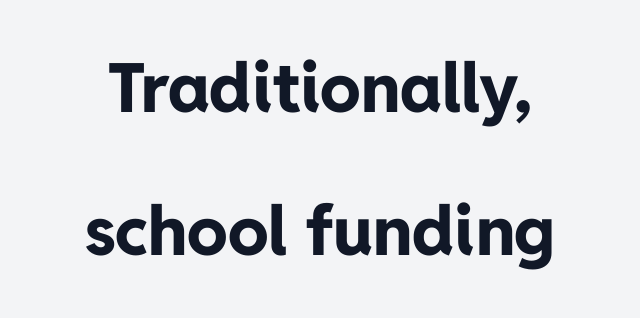
{"serif": "no", "italic": "no", "bold": "yes", "weight": "bold", "width": "normal", "stroke_contrast": "low", "x_height": "medium", "monospaced": "no", "underline": "no", "align": "center", "line_spacing": "loose", "line_spacing_ratio": 2.1, "letter_spacing": "normal", "letter_spacing_em": 0.0, "glyph_px": 68}
